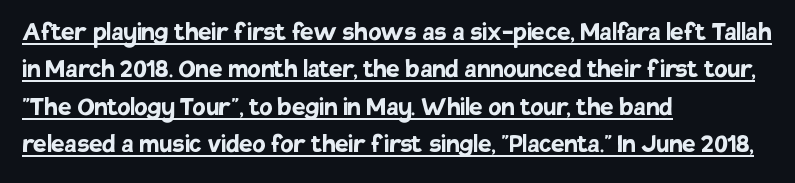
{"serif": "no", "italic": "no", "bold": "yes", "weight": "semibold", "width": "normal", "stroke_contrast": "low", "x_height": "large", "monospaced": "no", "underline": "yes", "align": "left", "line_spacing": "normal", "line_spacing_ratio": 1.25, "letter_spacing": "normal", "letter_spacing_em": 0.0, "glyph_px": 30}
